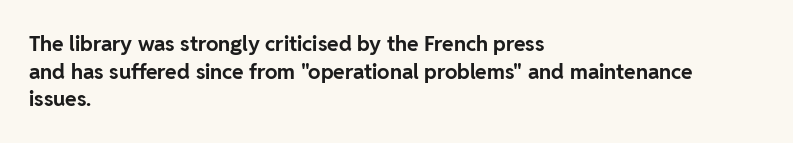
{"italic": "no", "bold": "yes", "underline": "no", "align": "left", "line_spacing": "normal", "line_spacing_ratio": 1.31, "letter_spacing": "normal", "letter_spacing_em": 0.0, "glyph_px": 21}
